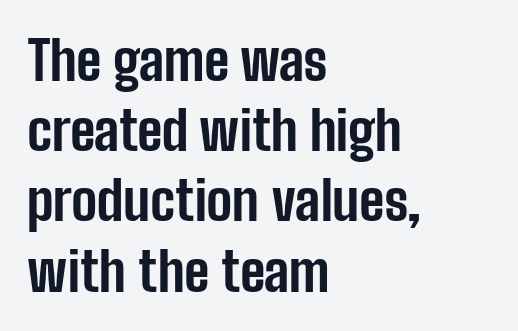
{"serif": "no", "italic": "no", "bold": "yes", "weight": "bold", "width": "condensed", "stroke_contrast": "low", "x_height": "medium", "monospaced": "no", "underline": "no", "align": "left", "line_spacing": "normal", "line_spacing_ratio": 1.3, "letter_spacing": "normal", "letter_spacing_em": 0.0, "glyph_px": 54}
